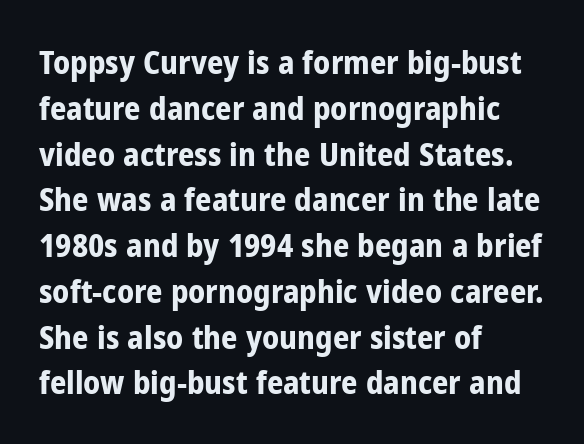
Q: Is the text bold? A: Yes.
Q: Is the text italic (slanted)? A: No, it is upright.
Q: Is the typeface a serif or a sans-serif typeface? A: Sans-serif.
Q: Is the text underlined? A: No.
Q: How is the paragraph aligned? A: Left-aligned.
Q: Is the spacing between letters normal or unusually wide? A: Normal.
Q: Is the spacing between lines tight, normal or loose? A: Normal.
Q: Width (condensed, normal, or wide)? A: Condensed.
Q: Stroke contrast? A: Low.
Q: x-height? A: Medium.
Q: Monospaced? A: No.
